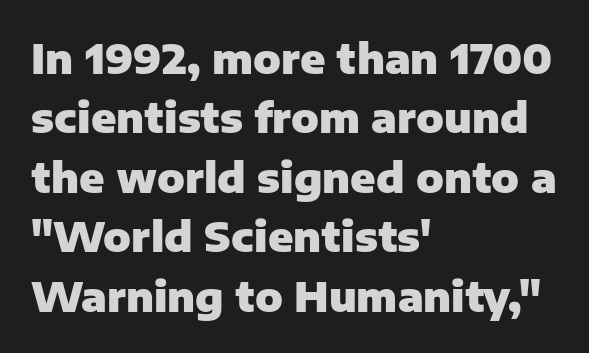
Q: Is the text bold? A: Yes.
Q: Is the text italic (slanted)? A: No, it is upright.
Q: Is the typeface a serif or a sans-serif typeface? A: Sans-serif.
Q: Is the text underlined? A: No.
Q: How is the paragraph aligned? A: Left-aligned.
Q: Is the spacing between letters normal or unusually wide? A: Normal.
Q: Is the spacing between lines tight, normal or loose? A: Normal.
Q: Width (condensed, normal, or wide)? A: Normal.
Q: Stroke contrast? A: Low.
Q: x-height? A: Medium.
Q: Monospaced? A: No.
